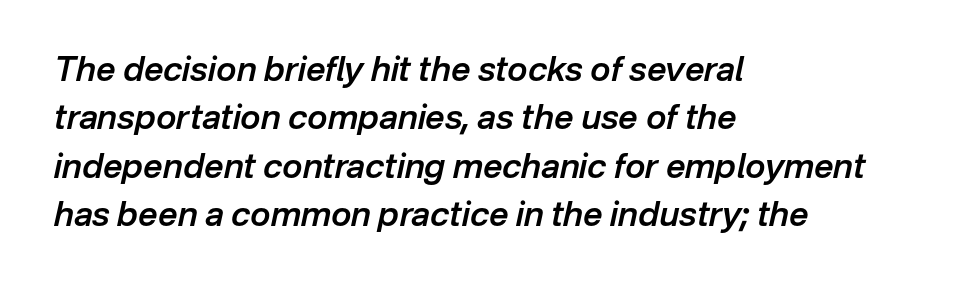
{"italic": "yes", "lean": "right", "slant_degrees": 12, "bold": "semi", "weight": "semibold", "width": "normal", "stroke_contrast": "low", "x_height": "medium", "monospaced": "no", "underline": "no", "align": "left", "line_spacing": "normal", "line_spacing_ratio": 1.42, "letter_spacing": "normal", "letter_spacing_em": 0.0, "glyph_px": 34}
